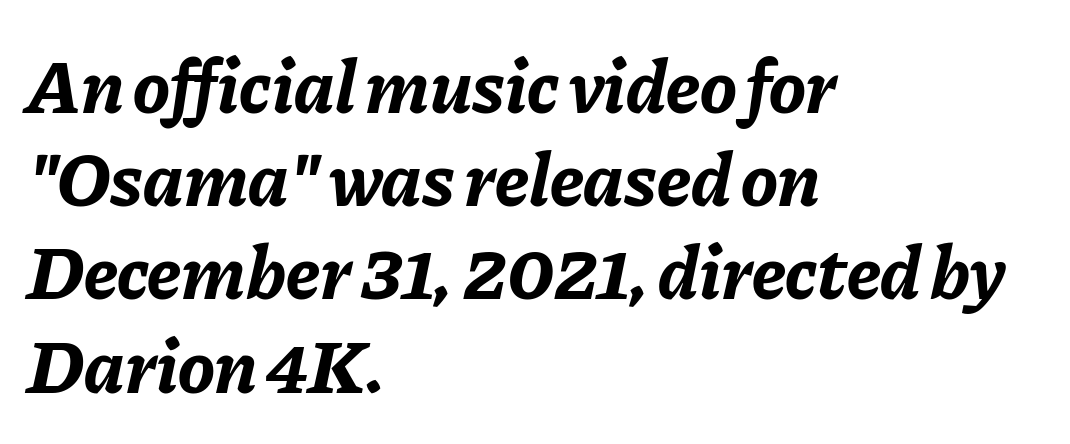
Q: Is the text bold? A: Yes.
Q: Is the text italic (slanted)? A: Yes, it leans right by about 11 degrees.
Q: Is the text underlined? A: No.
Q: How is the paragraph aligned? A: Left-aligned.
Q: Is the spacing between letters normal or unusually wide? A: Normal.
Q: Width (condensed, normal, or wide)? A: Normal.
Q: Stroke contrast? A: Low.
Q: x-height? A: Medium.
Q: Monospaced? A: No.
